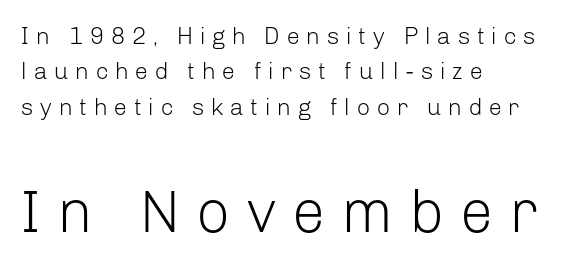
This sample uses a sans-serif face. A typesetter would call this proportional, since set widths differ per character. The rag falls on the right side of this text block. The emphasis by scale lands on block number two, below.
